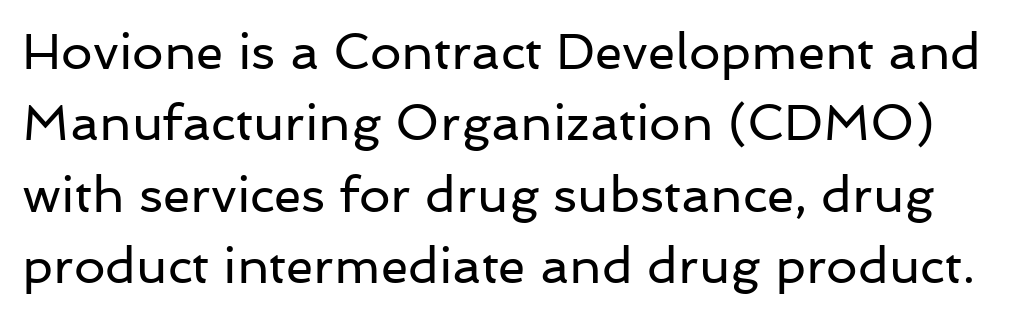
Does the lettering tilt? It doesn't — this is upright. The font sits on the lighter half of the weight spectrum, regular included. Are there feet on the stems? There aren't — it's a sans. This sample has the flowing, uneven cadence of proportional lettering. Students, note that the glyphs here touch the page at normal intervals. A bare baseline throughout the passage.
